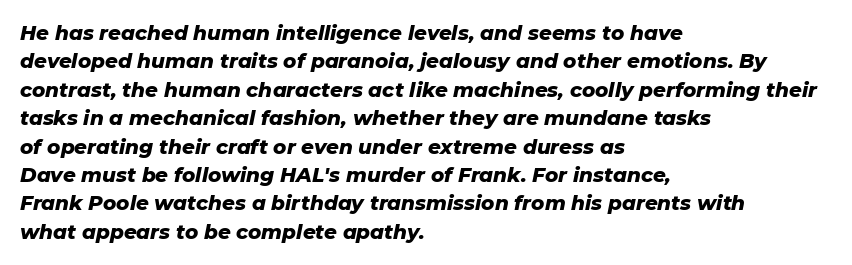
Q: Is the text bold? A: Yes.
Q: Is the text italic (slanted)? A: Yes, it leans right by about 11 degrees.
Q: Is the text underlined? A: No.
Q: How is the paragraph aligned? A: Left-aligned.
Q: Is the spacing between letters normal or unusually wide? A: Normal.
Q: Is the spacing between lines tight, normal or loose? A: Normal.
